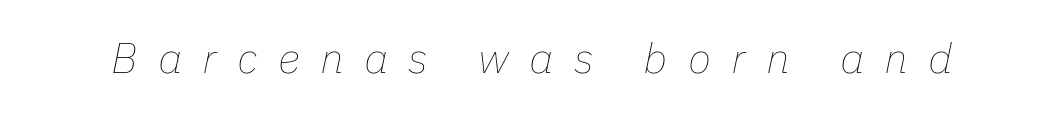
{"italic": "yes", "lean": "right", "slant_degrees": 11, "bold": "no", "weight": "thin", "width": "normal", "stroke_contrast": "low", "x_height": "medium", "monospaced": "no", "underline": "no", "letter_spacing": "wide", "letter_spacing_em": 0.47, "glyph_px": 43}
